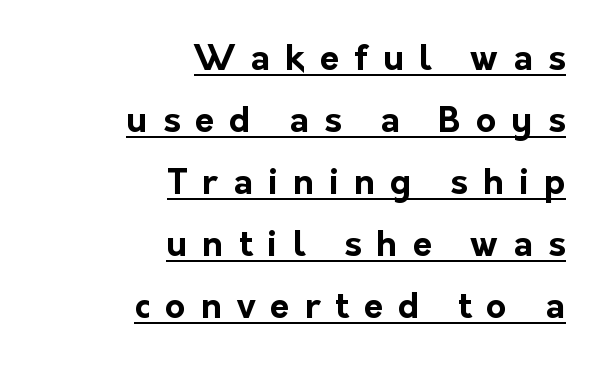
Q: Is the text bold? A: Yes.
Q: Is the text italic (slanted)? A: No, it is upright.
Q: Is the typeface a serif or a sans-serif typeface? A: Sans-serif.
Q: Is the text underlined? A: Yes.
Q: How is the paragraph aligned? A: Right-aligned.
Q: Is the spacing between letters normal or unusually wide? A: Unusually wide.
Q: Width (condensed, normal, or wide)? A: Normal.
Q: Stroke contrast? A: Low.
Q: x-height? A: Medium.
Q: Monospaced? A: No.
